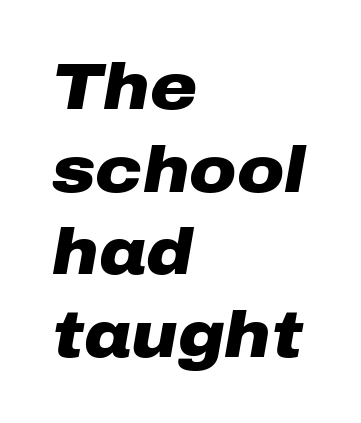
The image shows 64 px heavy, wide type, italic (leaning right); set left-aligned, normal line spacing (1.29x), normal letter spacing, not underlined; low stroke contrast and a medium x-height.
